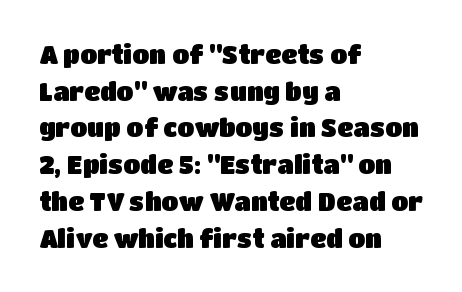
{"italic": "no", "underline": "no", "align": "left", "line_spacing": "normal", "line_spacing_ratio": 1.47, "letter_spacing": "normal", "letter_spacing_em": 0.0, "glyph_px": 25}
